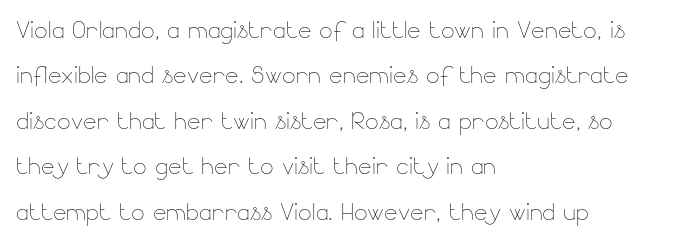
Q: Is the text bold? A: No.
Q: Is the text italic (slanted)? A: No, it is upright.
Q: Is the text underlined? A: No.
Q: How is the paragraph aligned? A: Left-aligned.
Q: Is the spacing between letters normal or unusually wide? A: Normal.
Q: Is the spacing between lines tight, normal or loose? A: Normal.
Q: Width (condensed, normal, or wide)? A: Normal.
Q: Stroke contrast? A: Low.
Q: x-height? A: Small.
Q: Monospaced? A: No.
